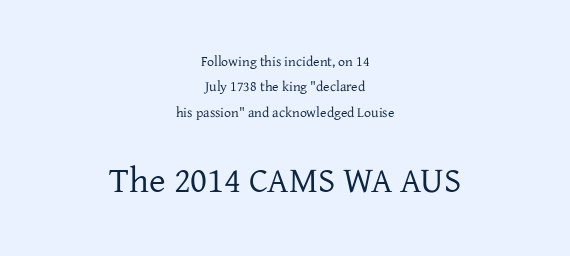
The image shows 36 px regular-weight serif type, upright; set centered, line spacing 1.82x, normal letter spacing, not underlined; the second (bottom) block is 2.57x larger; low stroke contrast and a medium x-height.
